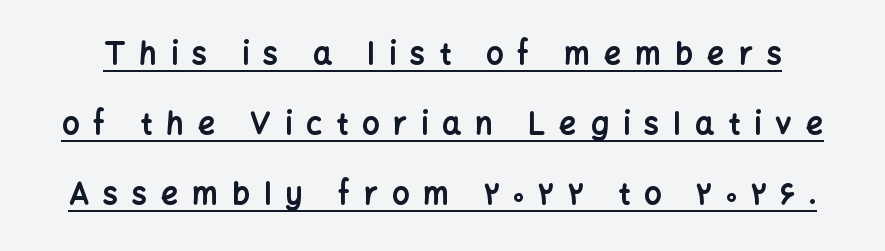
Q: Is the text bold? A: Yes.
Q: Is the text italic (slanted)? A: No, it is upright.
Q: Is the typeface a serif or a sans-serif typeface? A: Sans-serif.
Q: Is the text underlined? A: Yes.
Q: Is the spacing between letters normal or unusually wide? A: Unusually wide.
Q: Is the spacing between lines tight, normal or loose? A: Loose.
Q: Width (condensed, normal, or wide)? A: Normal.
Q: Stroke contrast? A: Low.
Q: x-height? A: Medium.
Q: Monospaced? A: No.
